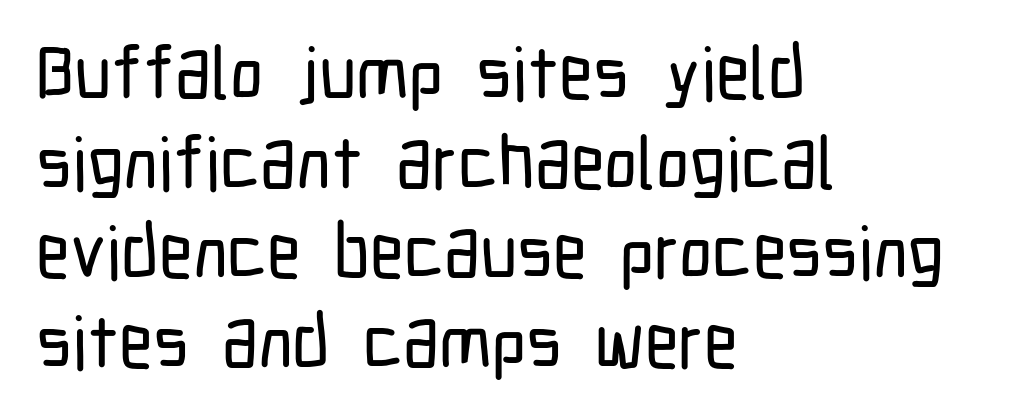
The image shows 74 px condensed sans-serif type, upright; set left-aligned, line spacing 1.21x, normal letter spacing, not underlined; low stroke contrast and a medium x-height.
